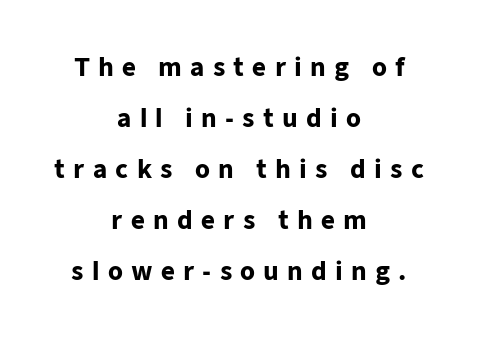
The image shows 24 px bold type, upright; set centered, loose line spacing (2.12x), unusually wide letter spacing (+0.34 em), not underlined.
